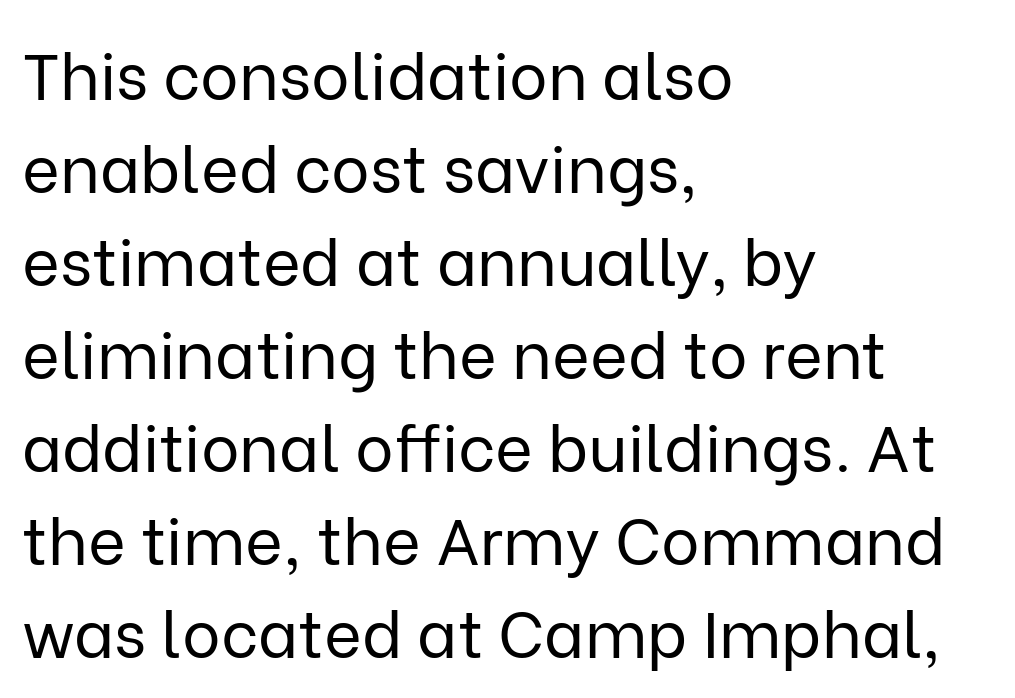
The image shows 65 px regular-weight sans-serif type, upright; set left-aligned, normal line spacing (1.43x), normal letter spacing, not underlined; low stroke contrast and a medium x-height.
